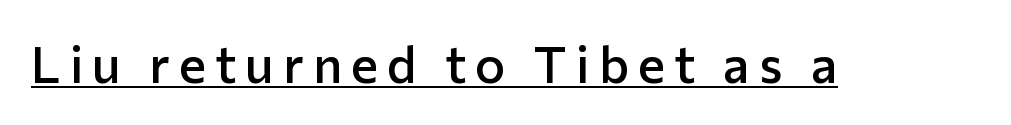
The rendering uses natural spacing where letterforms have individual widths. A continuous stroke trails under the words, as in a hyperlink. The characters look somewhat weighty, a semibold short of true bold. If you drew a line through each stem, it would be perfectly vertical.
